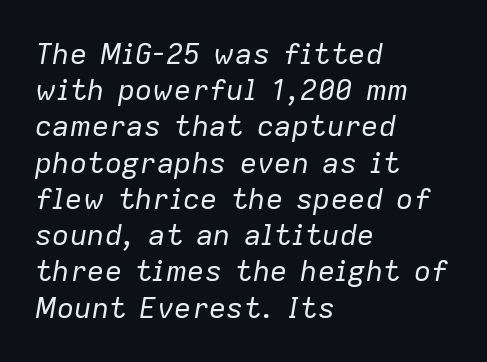
Quick note: interline space is typical. Is the block centered? No — it sits flush against the left margin. These lines were composed using italics. Bold? No — there's no thickening of the strokes. Words float on clear page, feet unadorned.
